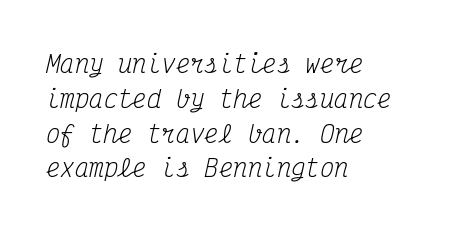
The setting favours the left margin, as ordinary paragraphs usually do. Yep, that's italic — everything's leaning. The glyphs are unaccompanied by any horizontal stroke below them. The rows are spaced the way most documents space them. The strokes are not fattened; the text isn't bold. Glyph-to-glyph distance matches everyday printed text.
